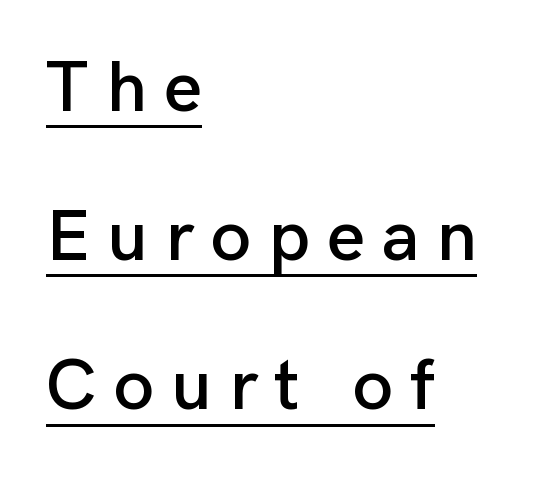
What decoration does the sample have? An underline. The ragged edge is on the right, which tells us the setting is flush left. Characters follow at a spacing far wider than the type designer built in. The lines are spread far apart with generous leading.
